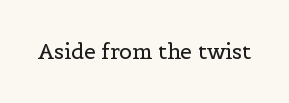
The image shows 21 px text type, upright; set normal letter spacing, not underlined.
